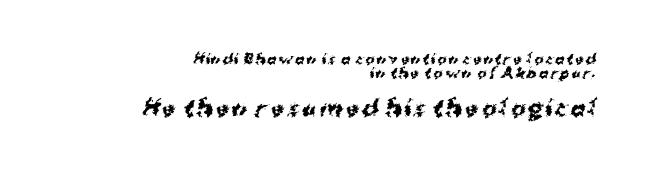
{"bold": "yes", "underline": "no", "align": "right", "line_spacing": "tight", "line_spacing_ratio": 1.03, "larger_block": "second", "size_ratio": 1.57, "glyph_px": 22}
